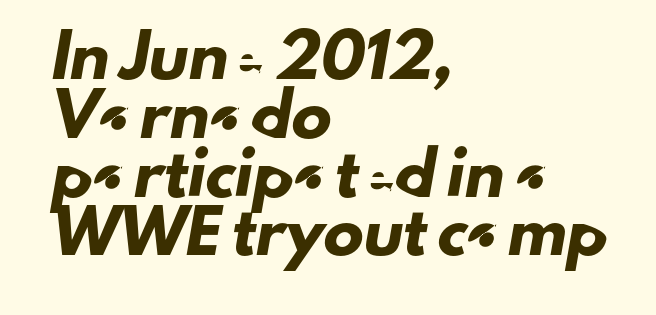
Q: Is the typeface a serif or a sans-serif typeface? A: Sans-serif.
Q: Is the text underlined? A: No.
Q: How is the paragraph aligned? A: Left-aligned.
Q: Is the spacing between letters normal or unusually wide? A: Normal.
Q: Is the spacing between lines tight, normal or loose? A: Normal.
Q: Width (condensed, normal, or wide)? A: Normal.
Q: Stroke contrast? A: Low.
Q: x-height? A: Small.
Q: Monospaced? A: No.
